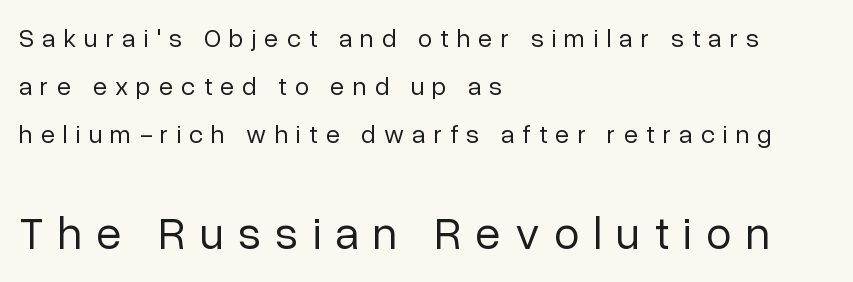
These lines are composed in type without serifs. These lines stack with their left ends in a neat column. No chunkiness to these letters — they're not bold. The letters advance in unequal steps, a hallmark of proportional type.
